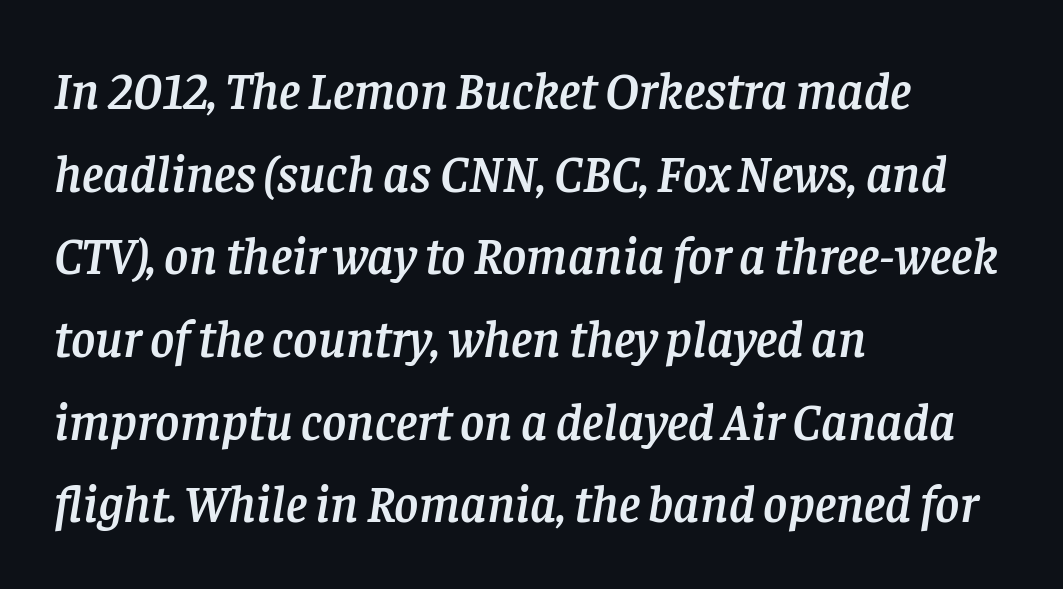
The ragged edge is on the right, which tells us the setting is flush left. Quick note: interline space is typical. The text carries the slant typical of an italic or oblique font. Quick note: underline off. Proportional: the letters do not fall into vertical columns.
